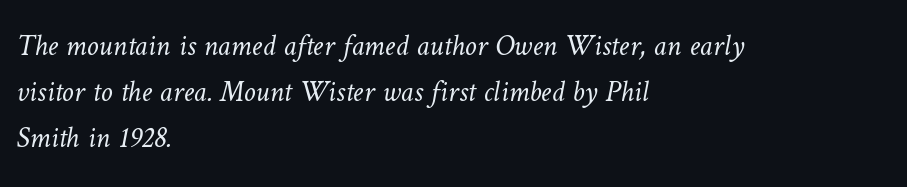
The image shows 30 px light type; set left-aligned, normal line spacing (1.53x), normal letter spacing, not underlined; low stroke contrast and a medium x-height.
